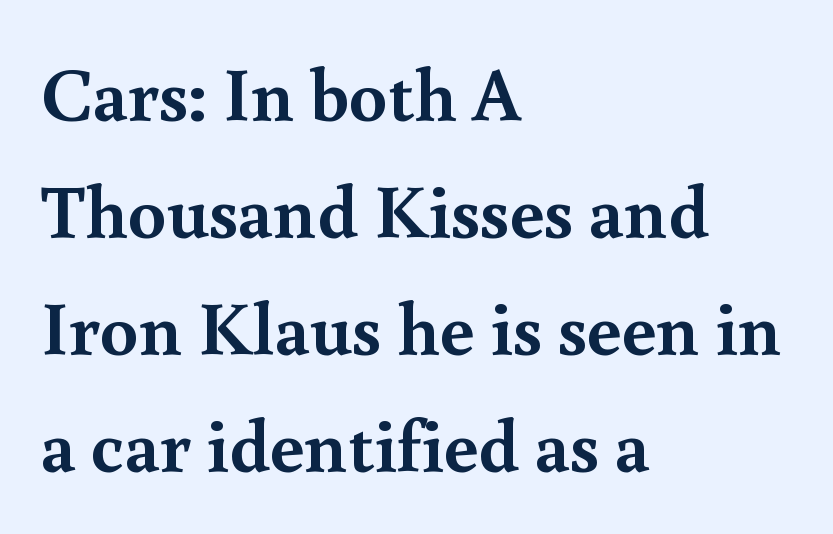
The image shows 76 px semibold serif type, upright; set left-aligned, normal line spacing (1.54x), normal letter spacing, not underlined; a small x-height.
